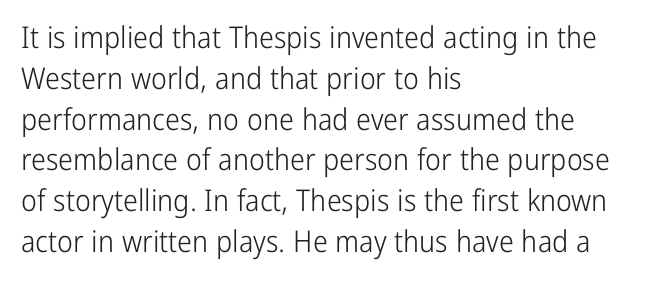
{"serif": "no", "italic": "no", "bold": "no", "weight": "light", "width": "condensed", "stroke_contrast": "low", "x_height": "medium", "monospaced": "no", "underline": "no", "align": "left", "line_spacing": "normal", "line_spacing_ratio": 1.36, "letter_spacing": "normal", "letter_spacing_em": 0.0, "glyph_px": 30}
